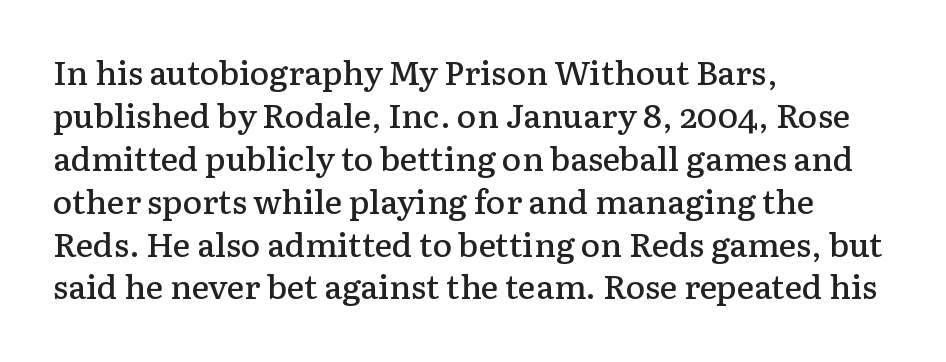
Q: Is the text bold? A: Semi-bold.
Q: Is the text italic (slanted)? A: No, it is upright.
Q: Is the typeface a serif or a sans-serif typeface? A: Serif.
Q: Is the text underlined? A: No.
Q: How is the paragraph aligned? A: Left-aligned.
Q: Is the spacing between letters normal or unusually wide? A: Normal.
Q: Is the spacing between lines tight, normal or loose? A: Normal.
Q: Width (condensed, normal, or wide)? A: Normal.
Q: Stroke contrast? A: Low.
Q: x-height? A: Medium.
Q: Monospaced? A: No.
